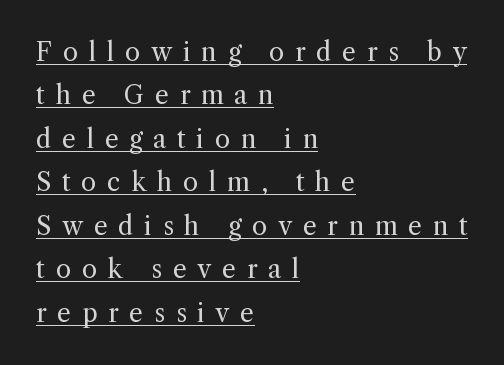
The image shows 25 px text type, upright; set left-aligned, line spacing 1.74x, unusually wide letter spacing (+0.43 em), underlined.
